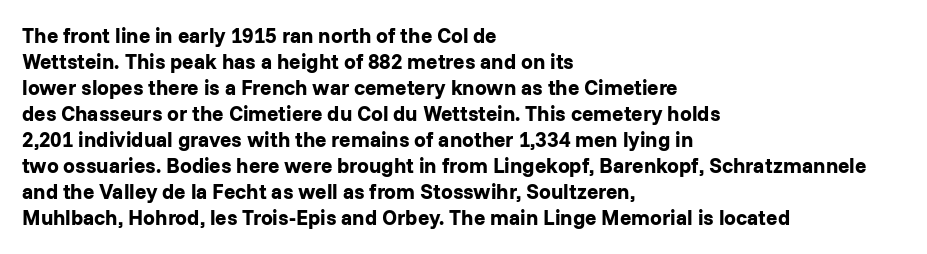
The image shows 21 px bold type, upright; set left-aligned, line spacing 1.24x, normal letter spacing, not underlined.
